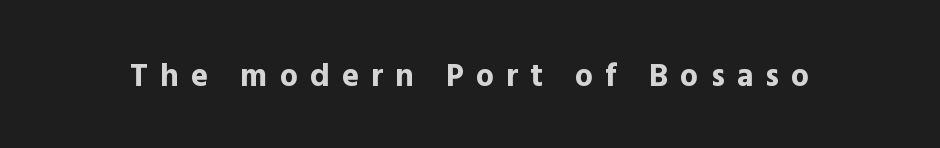
{"serif": "no", "italic": "no", "bold": "yes", "weight": "bold", "width": "normal", "x_height": "medium", "monospaced": "no", "underline": "no", "letter_spacing": "wide", "letter_spacing_em": 0.38, "glyph_px": 32}
